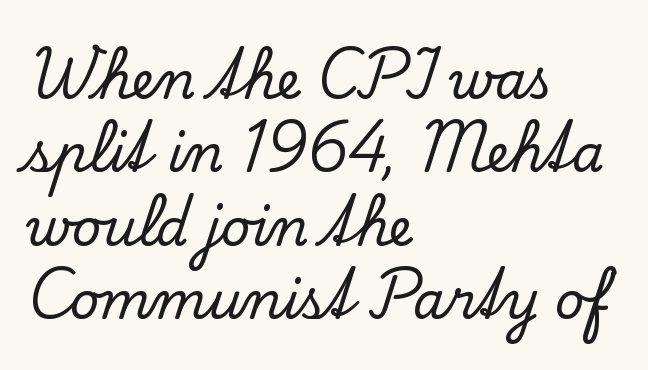
What kind of face is this? One with serifs. Quick note: underline off. You could call the tracking neutral — neither tight nor loose. All the whitespace from short lines collects on the right. Horizontal bands of white between lines are of average thickness.
